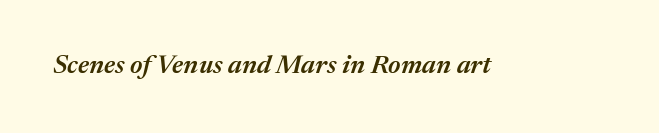
The image shows 26 px text type, italic (leaning right); set normal letter spacing, not underlined.
